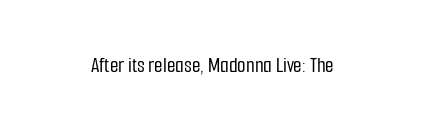
The image shows 22 px text type, upright; set normal letter spacing, not underlined.
